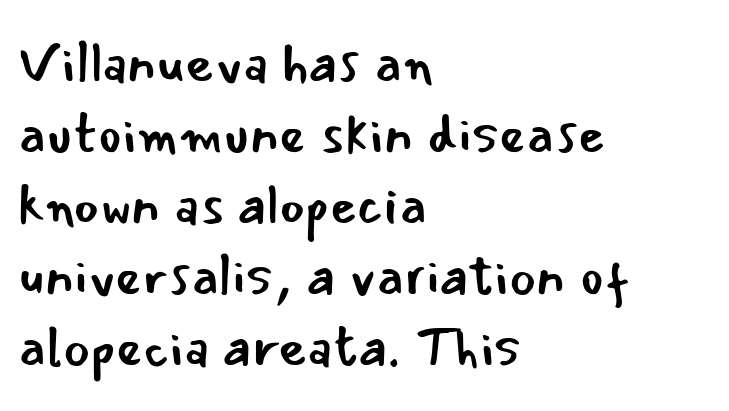
Q: Is the text bold? A: No.
Q: Is the text italic (slanted)? A: No, it is upright.
Q: Is the typeface a serif or a sans-serif typeface? A: Sans-serif.
Q: Is the text underlined? A: No.
Q: How is the paragraph aligned? A: Left-aligned.
Q: Is the spacing between letters normal or unusually wide? A: Normal.
Q: Is the spacing between lines tight, normal or loose? A: Normal.
Q: Width (condensed, normal, or wide)? A: Normal.
Q: Stroke contrast? A: Low.
Q: x-height? A: Small.
Q: Monospaced? A: No.
